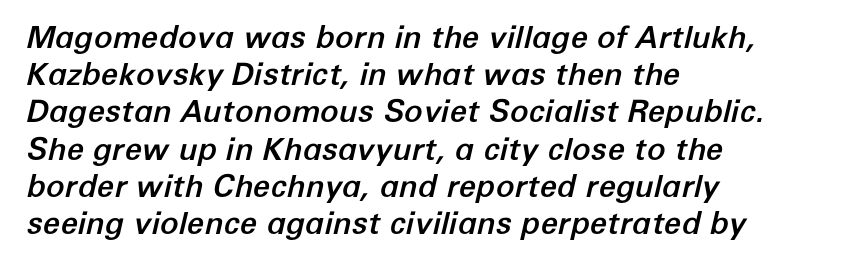
The letters advance in unequal steps, a hallmark of proportional type. Descenders hang freely into open space. Yep, that's italic — everything's leaning. What stands out about the letter spacing? Nothing — it is the standard amount.
